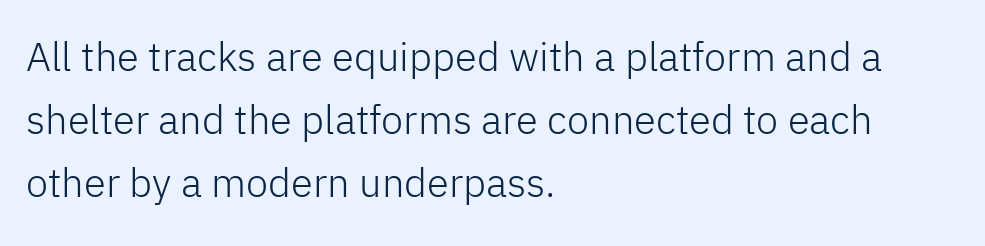
The image shows 40 px light sans-serif type, upright; set left-aligned, normal line spacing (1.58x), normal letter spacing, not underlined; low stroke contrast and a medium x-height.
